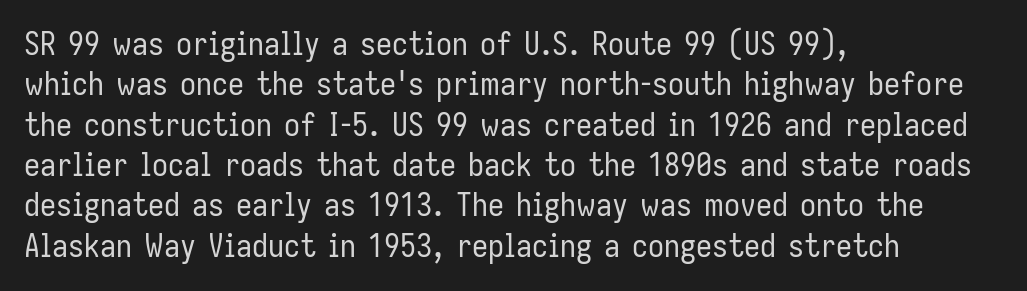
Q: Is the text bold? A: No.
Q: Is the text italic (slanted)? A: No, it is upright.
Q: Is the typeface a serif or a sans-serif typeface? A: Sans-serif.
Q: Is the text underlined? A: No.
Q: How is the paragraph aligned? A: Left-aligned.
Q: Is the spacing between letters normal or unusually wide? A: Normal.
Q: Is the spacing between lines tight, normal or loose? A: Normal.
Q: Width (condensed, normal, or wide)? A: Condensed.
Q: Stroke contrast? A: Low.
Q: x-height? A: Medium.
Q: Monospaced? A: No.
